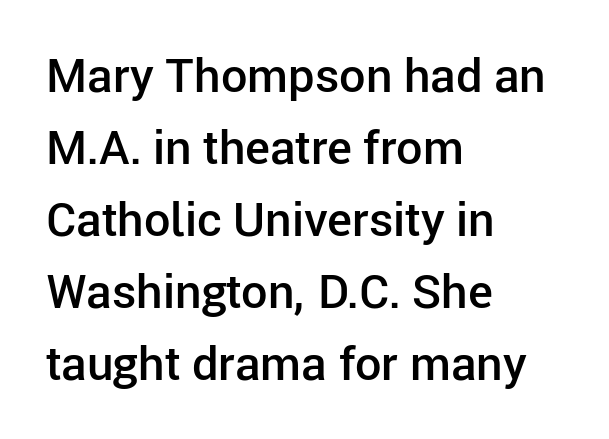
Character widths vary here, with narrow letters taking less room than wide ones. This is sans-serif lettering, the kind often seen on screens and signage. Descender tails drop into unmarked territory. The passage shown stacks its lines at a standard gap.
